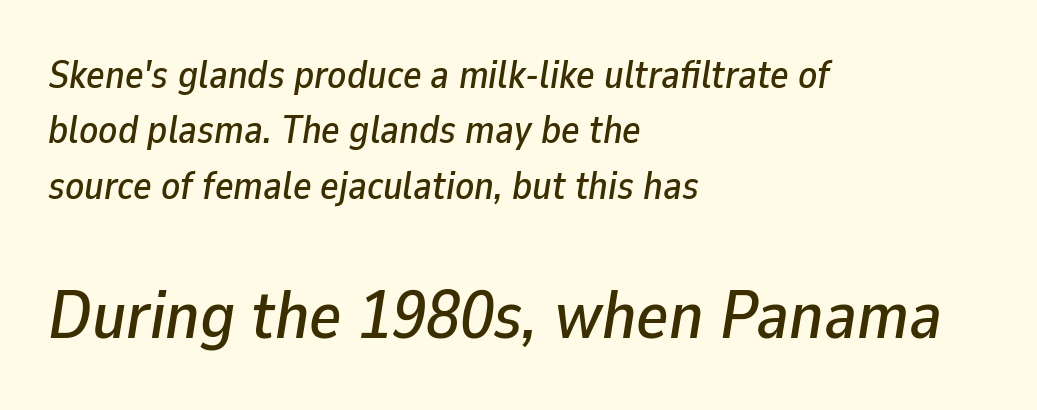
Q: Is the text italic (slanted)? A: Yes, it leans right by about 9 degrees.
Q: Is the text underlined? A: No.
Q: How is the paragraph aligned? A: Left-aligned.
Q: Is the spacing between letters normal or unusually wide? A: Normal.
Q: Is the spacing between lines tight, normal or loose? A: Normal.
Q: Which block of text is set in a larger size, the first (top) or the second (bottom)? A: The second (bottom) one.
Q: Width (condensed, normal, or wide)? A: Normal.
Q: Stroke contrast? A: Low.
Q: x-height? A: Medium.
Q: Monospaced? A: No.
